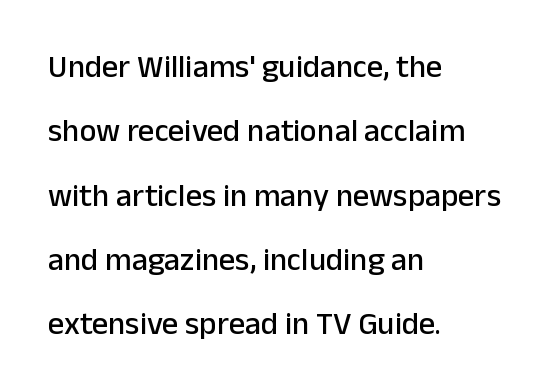
Q: Is the text italic (slanted)? A: No, it is upright.
Q: Is the typeface a serif or a sans-serif typeface? A: Sans-serif.
Q: Is the text underlined? A: No.
Q: How is the paragraph aligned? A: Left-aligned.
Q: Is the spacing between letters normal or unusually wide? A: Normal.
Q: Is the spacing between lines tight, normal or loose? A: Loose.
Q: Width (condensed, normal, or wide)? A: Normal.
Q: Stroke contrast? A: Low.
Q: x-height? A: Medium.
Q: Monospaced? A: No.
